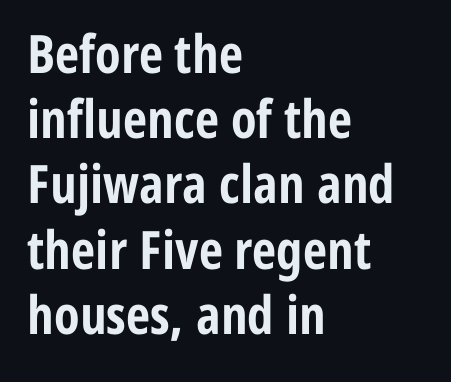
Q: Is the text bold? A: Yes.
Q: Is the text italic (slanted)? A: No, it is upright.
Q: Is the typeface a serif or a sans-serif typeface? A: Sans-serif.
Q: Is the text underlined? A: No.
Q: How is the paragraph aligned? A: Left-aligned.
Q: Is the spacing between letters normal or unusually wide? A: Normal.
Q: Width (condensed, normal, or wide)? A: Condensed.
Q: Stroke contrast? A: Low.
Q: x-height? A: Medium.
Q: Monospaced? A: No.
